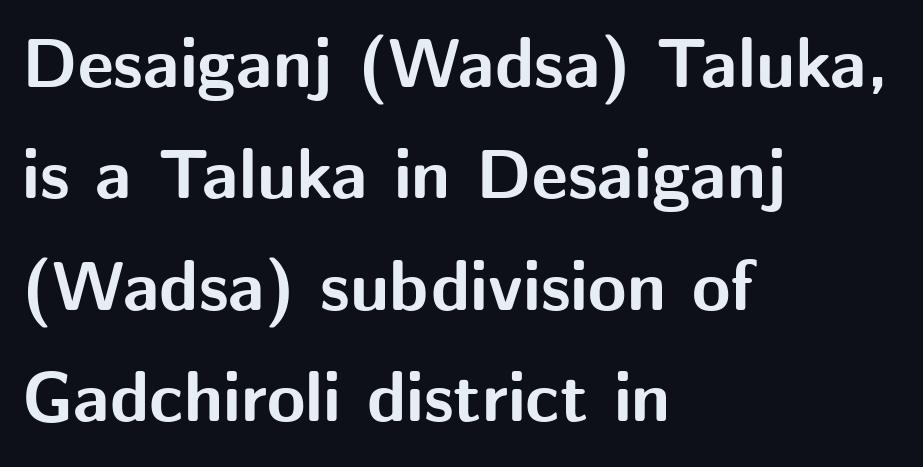
The image shows 70 px bold sans-serif type, upright; set left-aligned, normal line spacing (1.59x), normal letter spacing, not underlined; medium stroke contrast and a medium x-height.
